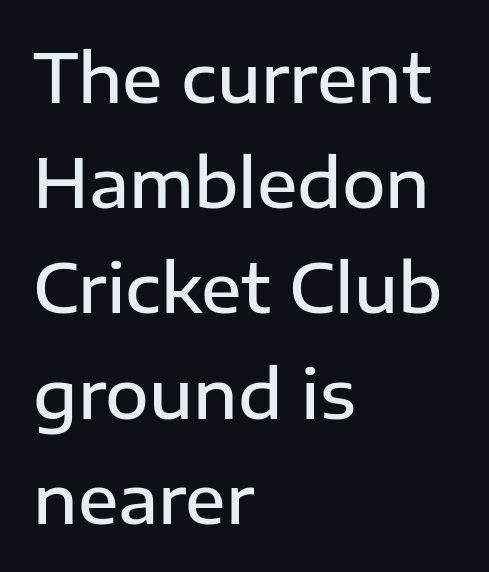
These lines are set flush left with a ragged right edge. Decoration check: the copy has no underline. Look at the stroke-to-counter ratio: somewhat heavy, a semibold. The tracking reads as untouched default to a designer's eye. No feet cap the strokes, marking this as sans-serif type. Is this a fixed-width face? No — the glyphs have proportional, varying widths.
